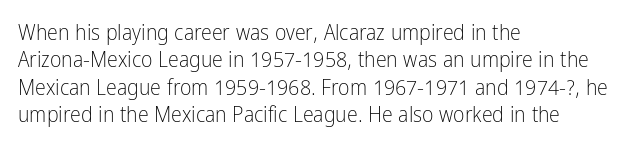
Q: Is the text bold? A: No.
Q: Is the text italic (slanted)? A: No, it is upright.
Q: Is the text underlined? A: No.
Q: How is the paragraph aligned? A: Left-aligned.
Q: Is the spacing between letters normal or unusually wide? A: Normal.
